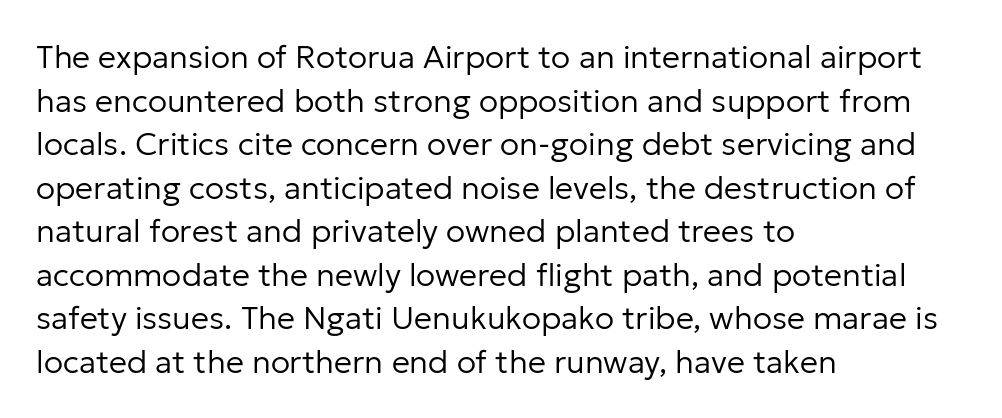
{"serif": "no", "italic": "no", "bold": "no", "weight": "regular", "width": "normal", "stroke_contrast": "low", "x_height": "medium", "monospaced": "no", "underline": "no", "align": "left", "line_spacing": "normal", "line_spacing_ratio": 1.36, "letter_spacing": "normal", "letter_spacing_em": 0.0, "glyph_px": 32}
